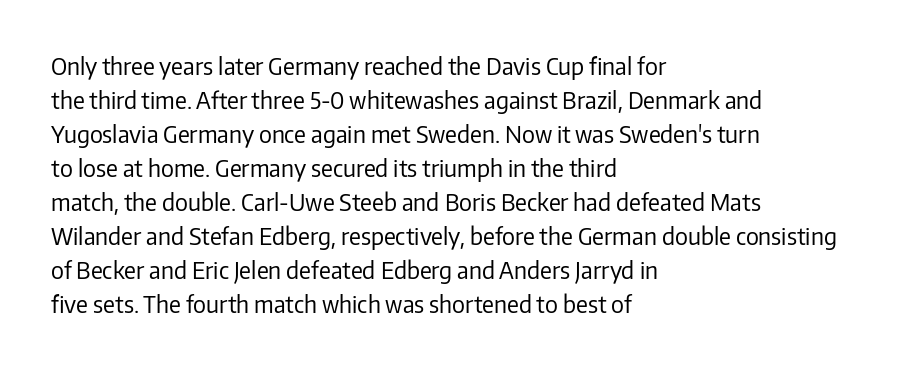
The image shows 23 px text type, upright; set left-aligned, normal line spacing (1.48x), normal letter spacing, not underlined.
